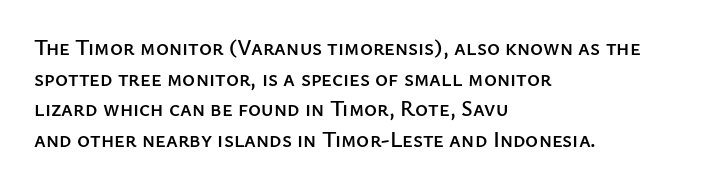
If you drew a line through each stem, it would be perfectly vertical. Honestly, the letter spacing is just normal — you wouldn't notice it. The words here are not underlined. Notice how the passage keeps a crisp vertical edge on the left only. Interline gaps are of average width in this sample.
